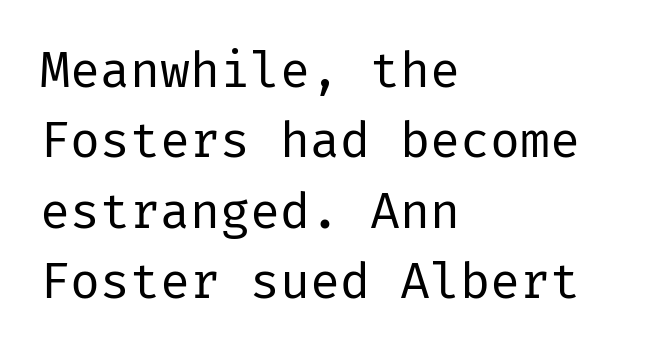
{"serif": "no", "italic": "no", "bold": "no", "weight": "regular", "width": "normal", "stroke_contrast": "low", "x_height": "medium", "underline": "no", "align": "left", "line_spacing": "normal", "line_spacing_ratio": 1.41, "letter_spacing": "normal", "letter_spacing_em": 0.0, "glyph_px": 50}
